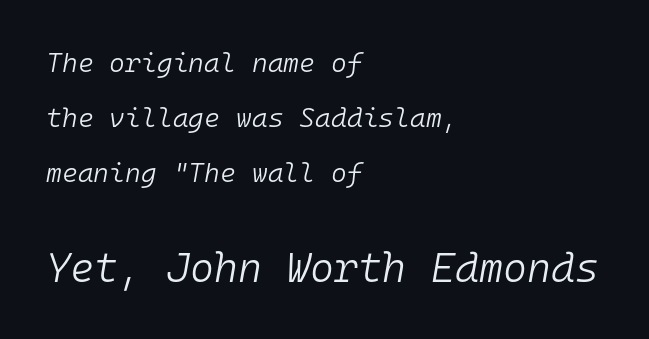
{"italic": "yes", "lean": "right", "slant_degrees": 10, "bold": "no", "weight": "light", "width": "normal", "stroke_contrast": "low", "x_height": "medium", "monospaced": "yes", "underline": "no", "align": "left", "line_spacing": "loose", "line_spacing_ratio": 2.03, "letter_spacing": "normal", "letter_spacing_em": 0.0, "larger_block": "second", "size_ratio": 1.52, "glyph_px": 41}
